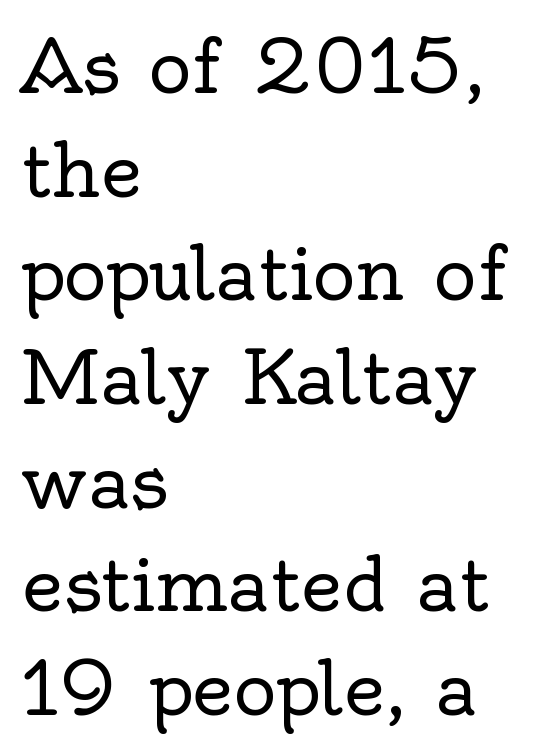
Q: Is the text bold? A: No.
Q: Is the text italic (slanted)? A: No, it is upright.
Q: Is the typeface a serif or a sans-serif typeface? A: Serif.
Q: Is the text underlined? A: No.
Q: How is the paragraph aligned? A: Left-aligned.
Q: Is the spacing between letters normal or unusually wide? A: Normal.
Q: Is the spacing between lines tight, normal or loose? A: Normal.
Q: Width (condensed, normal, or wide)? A: Normal.
Q: x-height? A: Small.
Q: Monospaced? A: No.
